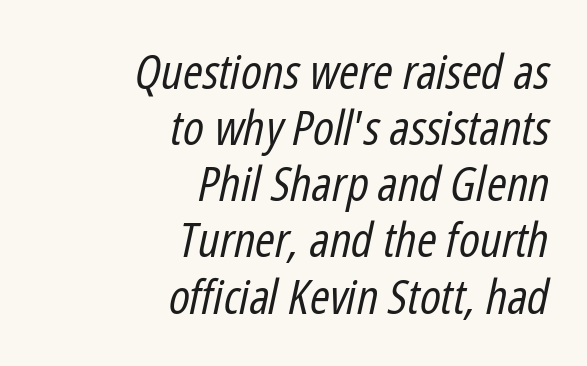
The image shows 48 px regular-weight, condensed type, italic (leaning right); set right-aligned, line spacing 1.17x, normal letter spacing, not underlined; low stroke contrast and a medium x-height.
